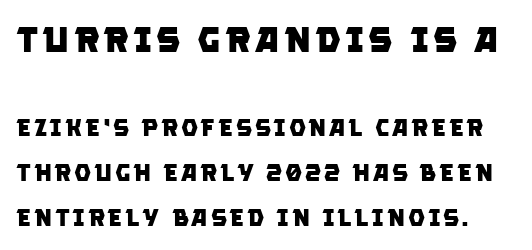
{"serif": "no", "bold": "yes", "weight": "heavy", "width": "normal", "stroke_contrast": "low", "x_height": "large", "monospaced": "no", "underline": "no", "line_spacing_ratio": 1.87, "larger_block": "first", "size_ratio": 1.5, "glyph_px": 36}
